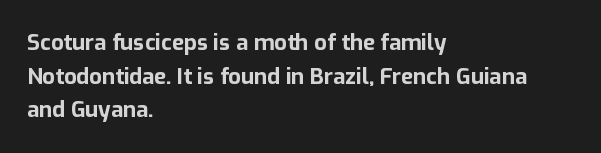
The image shows 22 px bold type, upright; set left-aligned, normal line spacing (1.53x), normal letter spacing, not underlined.
